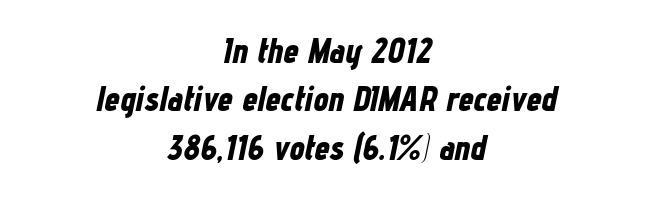
The image shows 34 px bold, condensed type, italic (leaning right); set centered, normal line spacing (1.42x), normal letter spacing, not underlined; low stroke contrast and a medium x-height.
